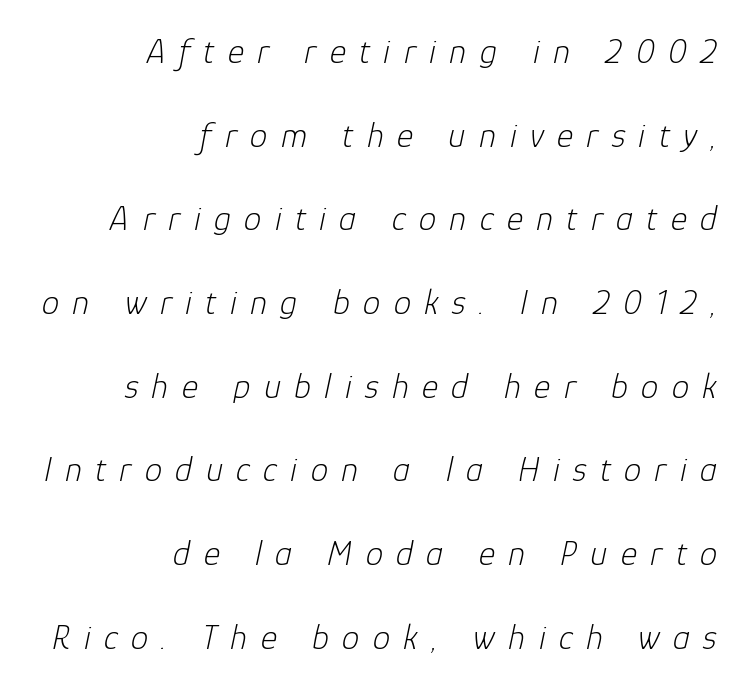
Q: Is the text bold? A: No.
Q: Is the text italic (slanted)? A: Yes, it leans right by about 12 degrees.
Q: Is the text underlined? A: No.
Q: How is the paragraph aligned? A: Right-aligned.
Q: Is the spacing between letters normal or unusually wide? A: Unusually wide.
Q: Is the spacing between lines tight, normal or loose? A: Loose.
Q: Width (condensed, normal, or wide)? A: Normal.
Q: Stroke contrast? A: Low.
Q: x-height? A: Medium.
Q: Monospaced? A: No.
